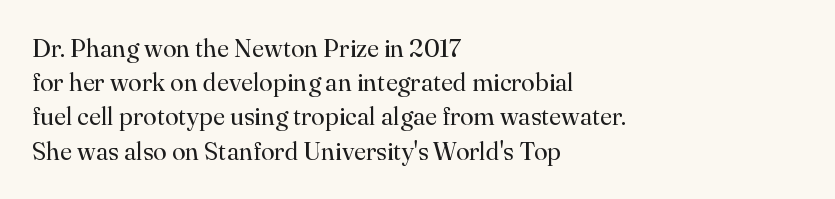
Q: Is the text bold? A: No.
Q: Is the text italic (slanted)? A: No, it is upright.
Q: Is the text underlined? A: No.
Q: How is the paragraph aligned? A: Left-aligned.
Q: Is the spacing between letters normal or unusually wide? A: Normal.
Q: Is the spacing between lines tight, normal or loose? A: Normal.
